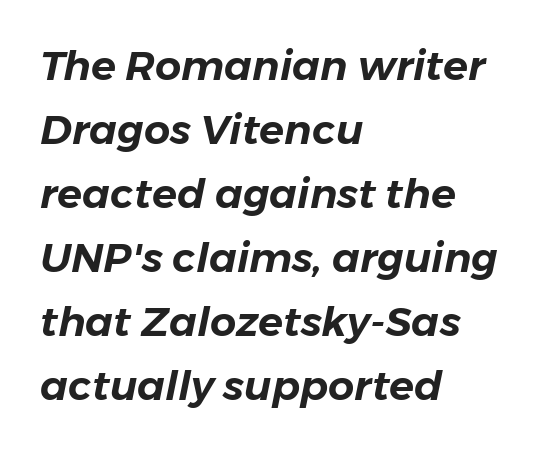
Q: Is the text italic (slanted)? A: Yes, it leans right by about 11 degrees.
Q: Is the text underlined? A: No.
Q: How is the paragraph aligned? A: Left-aligned.
Q: Is the spacing between letters normal or unusually wide? A: Normal.
Q: Is the spacing between lines tight, normal or loose? A: Normal.
Q: Width (condensed, normal, or wide)? A: Normal.
Q: Stroke contrast? A: Low.
Q: x-height? A: Medium.
Q: Monospaced? A: No.
